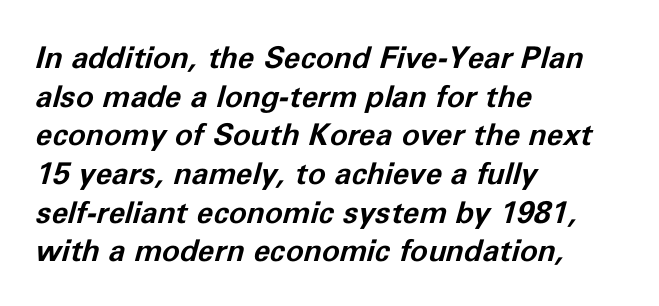
Does the copy run flush right? No — it runs flush left. The tracking reads as untouched default to a designer's eye. Baseline-to-baseline distance is the conventional proportion of letter height. These lines are rendered in a variable-pitch font. When letters slant like this, we call the style italic.
